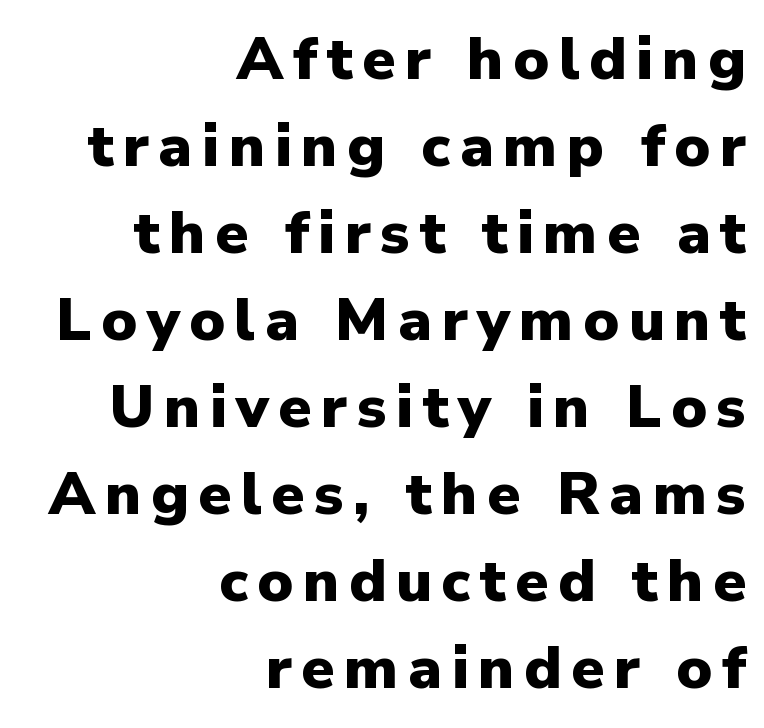
Q: Is the text bold? A: Yes.
Q: Is the text italic (slanted)? A: No, it is upright.
Q: Is the typeface a serif or a sans-serif typeface? A: Sans-serif.
Q: Is the text underlined? A: No.
Q: How is the paragraph aligned? A: Right-aligned.
Q: Is the spacing between lines tight, normal or loose? A: Normal.
Q: Width (condensed, normal, or wide)? A: Normal.
Q: Stroke contrast? A: Low.
Q: x-height? A: Medium.
Q: Monospaced? A: No.
